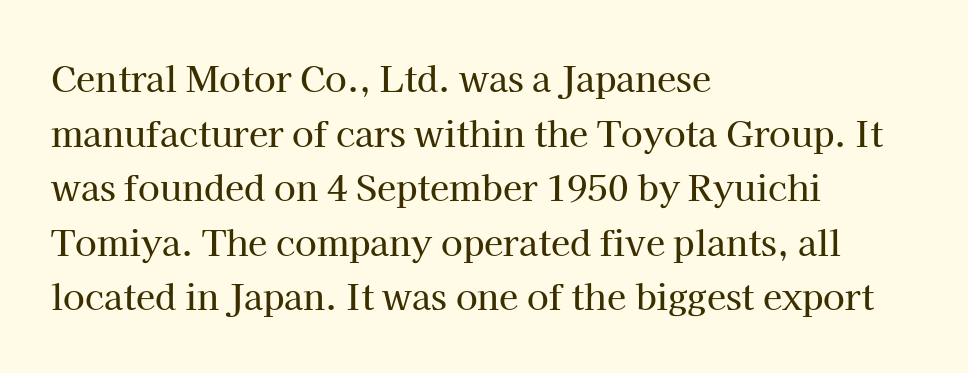
Underlining? Definitely not there. Each letter keeps its own natural width here, so spacing adapts to shape. Does the type have serifs? Yes, each stem ends in a small foot. Notice how descenders clear the ascenders below comfortably — that's standard leading. The letters sit at their default tracking, neither squeezed nor spread.
